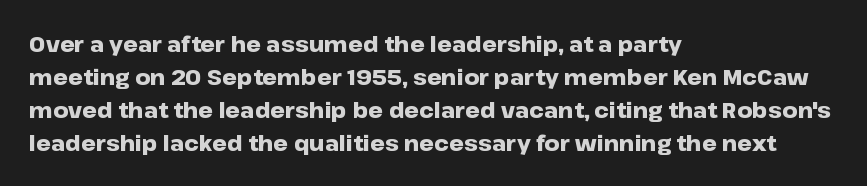
{"italic": "no", "bold": "yes", "underline": "no", "align": "left", "line_spacing": "normal", "line_spacing_ratio": 1.57, "letter_spacing": "normal", "letter_spacing_em": 0.0, "glyph_px": 21}
